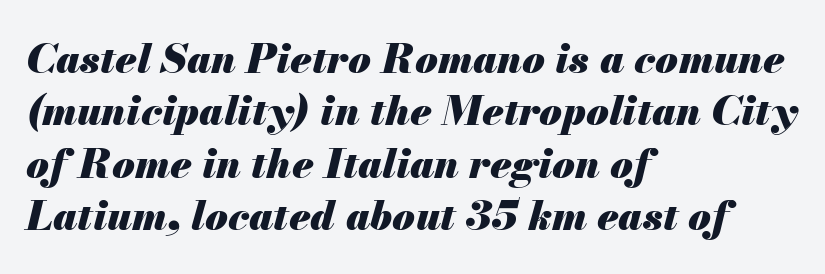
You could not count columns in this text — the font is proportionally spaced. Pretty heavy lettering here — definitely bold. Is the block centered? No — it sits flush against the left margin. Inter-character spacing is left at the font's built-in metrics. The rows are spaced the way most documents space them. Characters are canted at an angle relative to the baseline's perpendicular.
